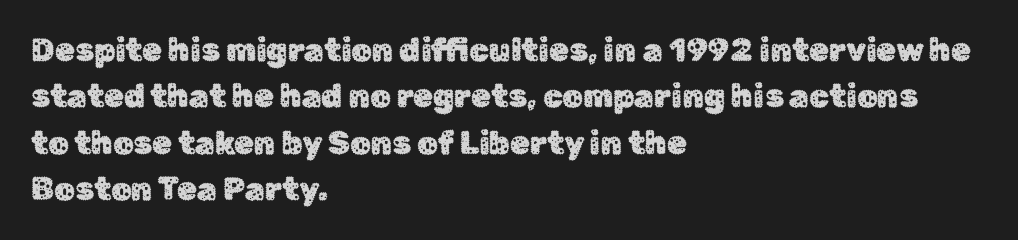
These lines keep a tight, regular rhythm from letter to letter. Rows of type keep a routine distance in the vertical direction. This sample has the flowing, uneven cadence of proportional lettering. The typography opts for an upright posture over an oblique one.
